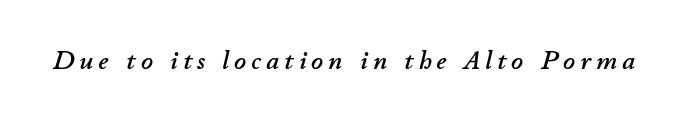
The image shows 26 px text type, italic (leaning right); set unusually wide letter spacing (+0.2 em), not underlined.
